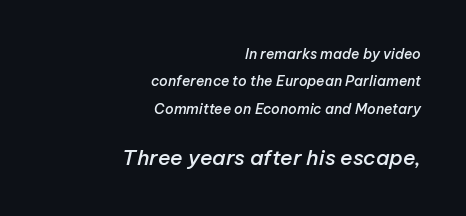
{"italic": "yes", "lean": "right", "slant_degrees": 12, "bold": "semi", "underline": "no", "align": "right", "line_spacing": "loose", "line_spacing_ratio": 1.95, "letter_spacing": "normal", "letter_spacing_em": 0.0, "larger_block": "second", "size_ratio": 1.5, "glyph_px": 21}
